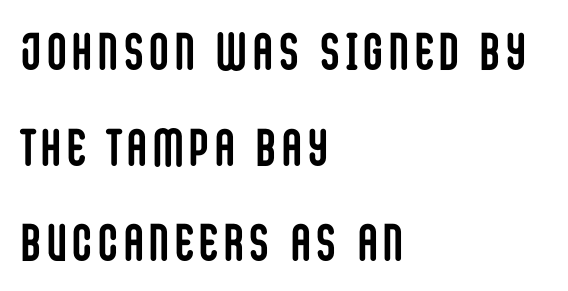
The gap between lines stays unmarked. The letters stand upright; this is a roman face. The typesetting leans heavy: a genuine bold. One-word summary of the alignment: left. What kind of face is this? One without serifs — a sans.
